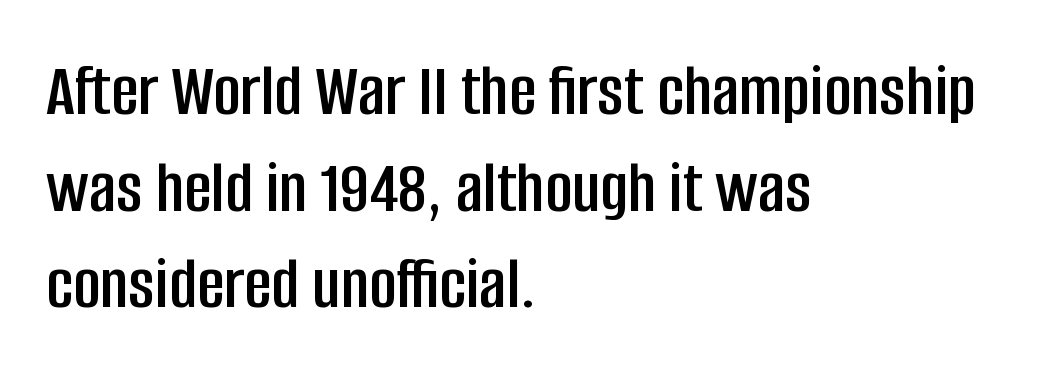
Q: Is the text italic (slanted)? A: No, it is upright.
Q: Is the typeface a serif or a sans-serif typeface? A: Sans-serif.
Q: Is the text underlined? A: No.
Q: How is the paragraph aligned? A: Left-aligned.
Q: Is the spacing between letters normal or unusually wide? A: Normal.
Q: Is the spacing between lines tight, normal or loose? A: Normal.
Q: Width (condensed, normal, or wide)? A: Condensed.
Q: Stroke contrast? A: Low.
Q: x-height? A: Large.
Q: Monospaced? A: No.
